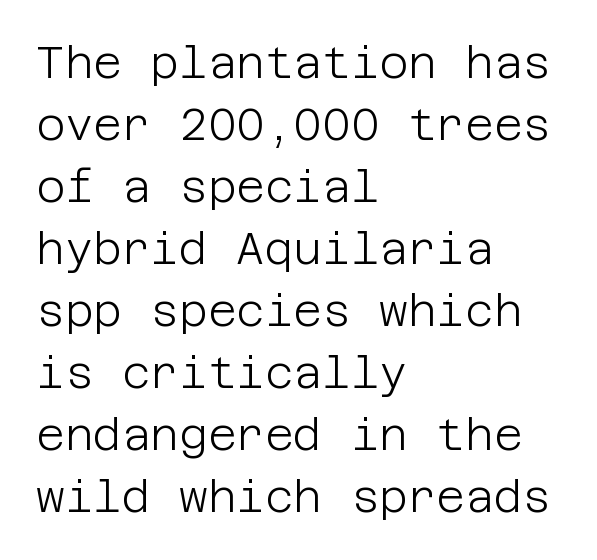
Q: Is the text bold? A: No.
Q: Is the text italic (slanted)? A: No, it is upright.
Q: Is the typeface a serif or a sans-serif typeface? A: Sans-serif.
Q: Is the text underlined? A: No.
Q: How is the paragraph aligned? A: Left-aligned.
Q: Is the spacing between letters normal or unusually wide? A: Normal.
Q: Is the spacing between lines tight, normal or loose? A: Normal.
Q: Width (condensed, normal, or wide)? A: Normal.
Q: Stroke contrast? A: Low.
Q: x-height? A: Large.
